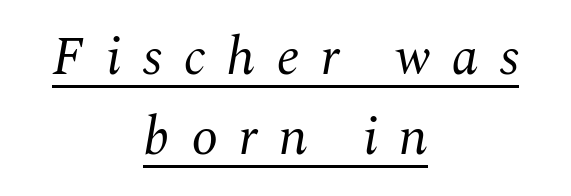
Would a proofreader flag this as italicized? Yes. Caption: lettering with a line underneath. A centered setting, common on invitations and titles, is used for this passage. If you measured baseline to baseline, you'd find a middling distance. The passage shown has open, widely tracked lettering throughout.
